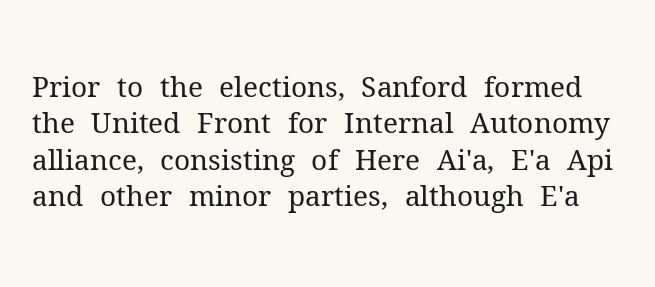
{"serif": "yes", "italic": "no", "bold": "no", "weight": "regular", "width": "normal", "stroke_contrast": "medium", "x_height": "medium", "monospaced": "no", "underline": "no", "line_spacing": "normal", "line_spacing_ratio": 1.3, "letter_spacing": "normal", "letter_spacing_em": 0.0, "glyph_px": 28}
